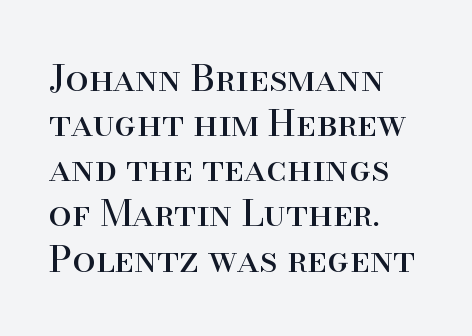
Italic: no, the glyphs are upright roman. The face looks like a standard text weight, possibly lighter. Unmarked baselines from the first word to the last. Think of a printed novel: that variable character pitch is what you see here. Does extra space separate the letters? No, they use regular spacing.
